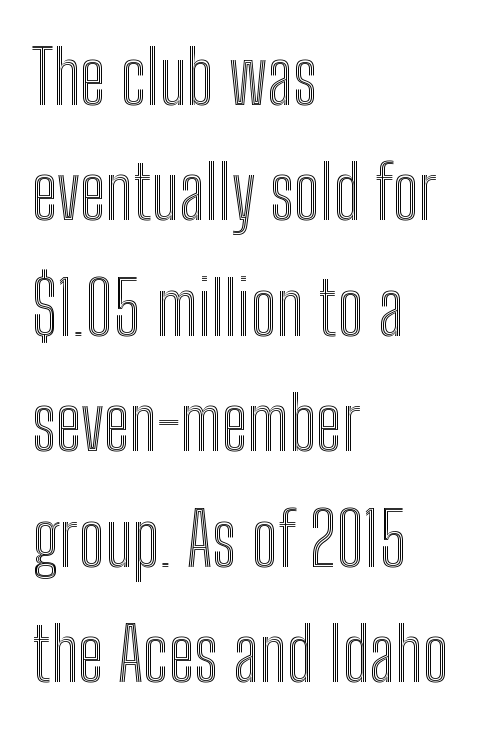
There is no visible air inserted between adjacent glyphs. Here the designer chose a conventional face with non-uniform glyph widths. The block of text has a typical density, with ordinary space between rows. Typeset ragged right — the left edge is the straight one.
